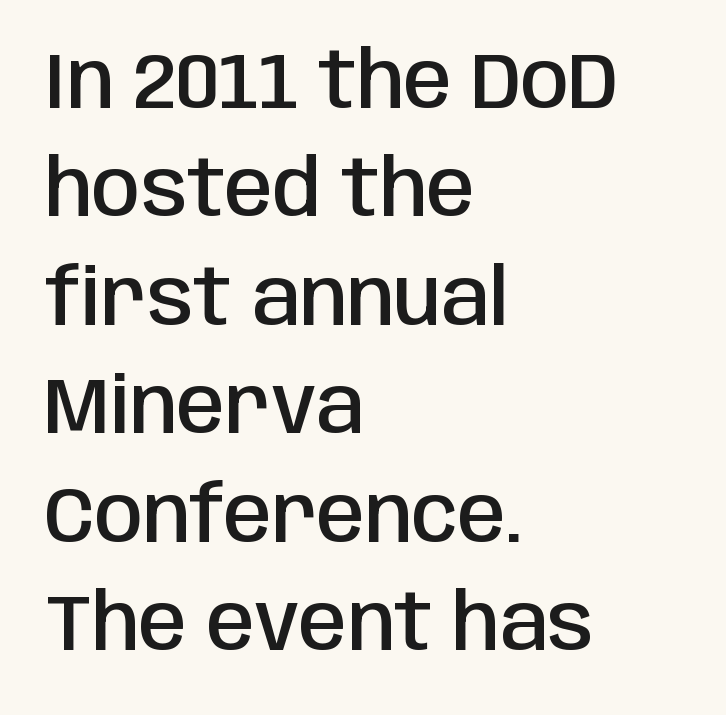
{"serif": "no", "italic": "no", "bold": "semi", "weight": "semibold", "width": "condensed", "stroke_contrast": "low", "x_height": "large", "monospaced": "no", "underline": "no", "align": "left", "line_spacing": "normal", "line_spacing_ratio": 1.39, "letter_spacing": "normal", "letter_spacing_em": 0.0, "glyph_px": 78}
